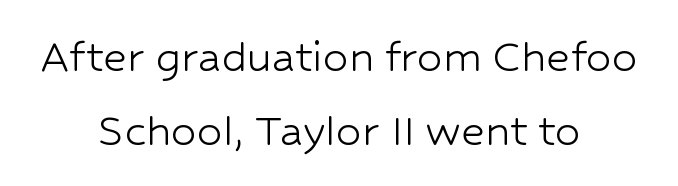
The image shows 51 px light sans-serif type, upright; set centered, normal line spacing (1.45x), normal letter spacing, not underlined; low stroke contrast and a medium x-height.
